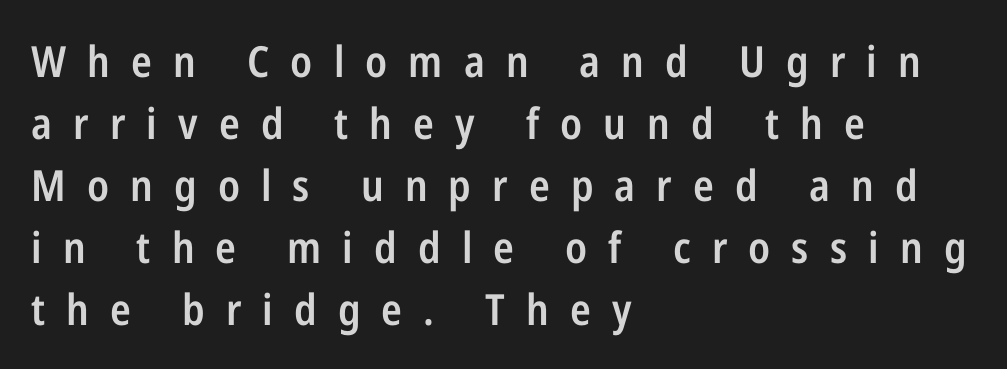
The image shows 43 px semibold, condensed sans-serif type, upright; set left-aligned, normal line spacing (1.44x), unusually wide letter spacing (+0.49 em), not underlined; low stroke contrast and a medium x-height.
